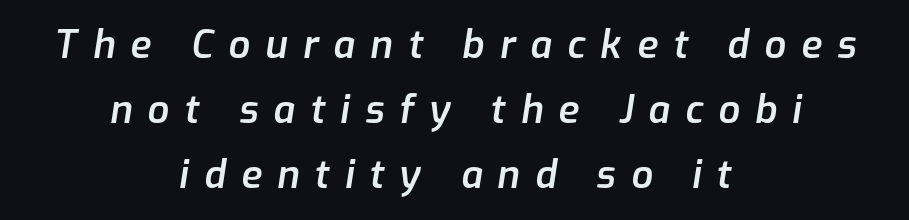
A bit beefed up — I'd call it semibold rather than bold. The letters advance in unequal steps, a hallmark of proportional type. The glyphs are unaccompanied by any horizontal stroke below them. The passage shown has open, widely tracked lettering throughout. Is the type slanted? Yes — the strokes lean at a clear angle.
